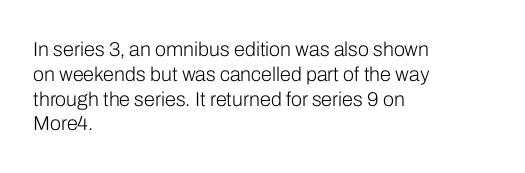
Each stroke keeps to a modest, everyday thickness or less. The type is set solid horizontally, with unmodified tracking. Italic: no, the glyphs are upright roman. In CSS terms this would be text-align: left.
